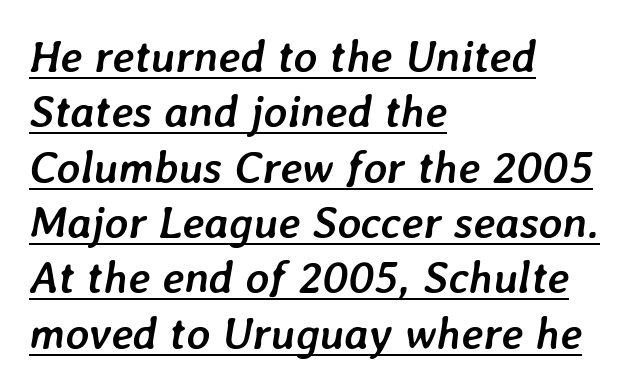
Q: Is the text bold? A: Yes.
Q: Is the text italic (slanted)? A: Yes, it leans right by about 7 degrees.
Q: Is the text underlined? A: Yes.
Q: How is the paragraph aligned? A: Left-aligned.
Q: Is the spacing between letters normal or unusually wide? A: Normal.
Q: Width (condensed, normal, or wide)? A: Normal.
Q: Stroke contrast? A: Low.
Q: x-height? A: Medium.
Q: Monospaced? A: No.
